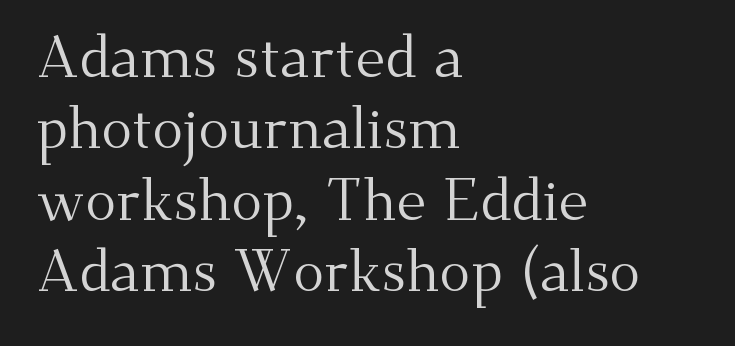
Q: Is the text bold? A: No.
Q: Is the text italic (slanted)? A: No, it is upright.
Q: Is the typeface a serif or a sans-serif typeface? A: Serif.
Q: Is the text underlined? A: No.
Q: How is the paragraph aligned? A: Left-aligned.
Q: Is the spacing between letters normal or unusually wide? A: Normal.
Q: Width (condensed, normal, or wide)? A: Normal.
Q: Stroke contrast? A: Medium.
Q: x-height? A: Small.
Q: Monospaced? A: No.
